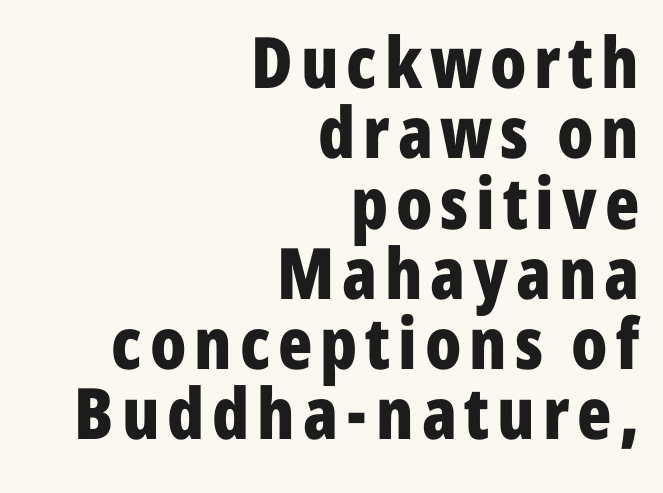
Q: Is the text bold? A: Yes.
Q: Is the text italic (slanted)? A: No, it is upright.
Q: Is the typeface a serif or a sans-serif typeface? A: Sans-serif.
Q: Is the text underlined? A: No.
Q: How is the paragraph aligned? A: Right-aligned.
Q: Is the spacing between lines tight, normal or loose? A: Tight.
Q: Width (condensed, normal, or wide)? A: Condensed.
Q: Stroke contrast? A: Low.
Q: x-height? A: Medium.
Q: Monospaced? A: No.
